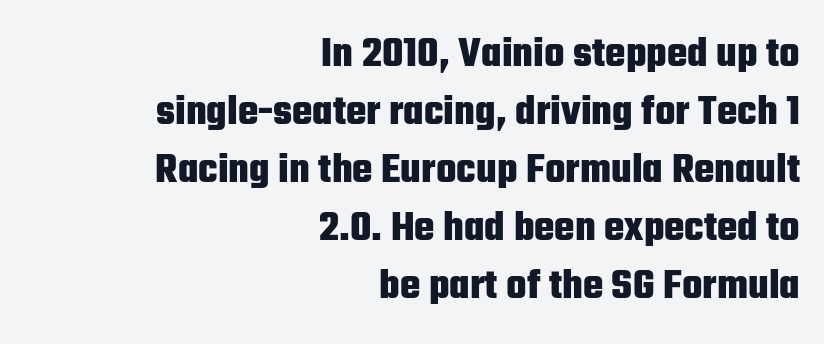
The image shows 43 px heavy, condensed sans-serif type, upright; set right-aligned, normal line spacing (1.35x), normal letter spacing, not underlined; low stroke contrast and a medium x-height.
